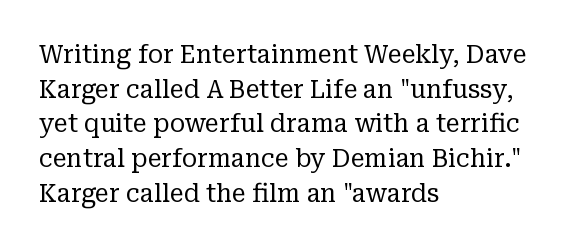
Q: Is the text bold? A: No.
Q: Is the text italic (slanted)? A: No, it is upright.
Q: Is the text underlined? A: No.
Q: How is the paragraph aligned? A: Left-aligned.
Q: Is the spacing between letters normal or unusually wide? A: Normal.
Q: Is the spacing between lines tight, normal or loose? A: Normal.
